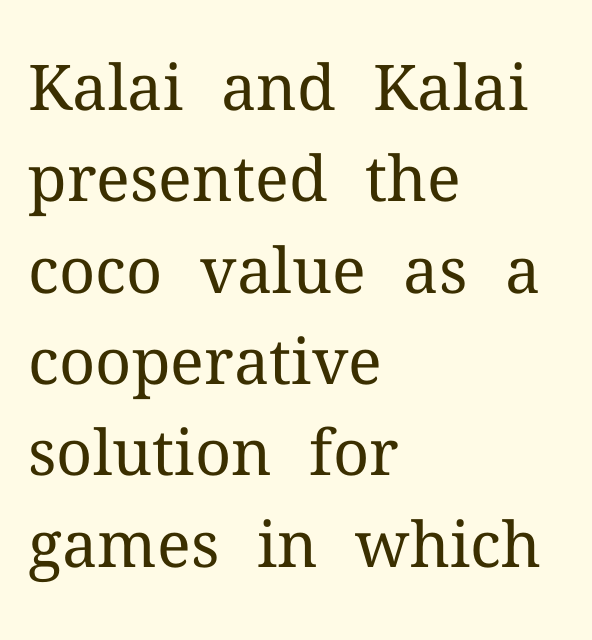
{"serif": "yes", "italic": "no", "bold": "no", "weight": "regular", "width": "normal", "stroke_contrast": "medium", "x_height": "medium", "monospaced": "no", "underline": "no", "align": "left", "line_spacing": "normal", "line_spacing_ratio": 1.45, "letter_spacing": "normal", "letter_spacing_em": 0.0, "glyph_px": 63}
